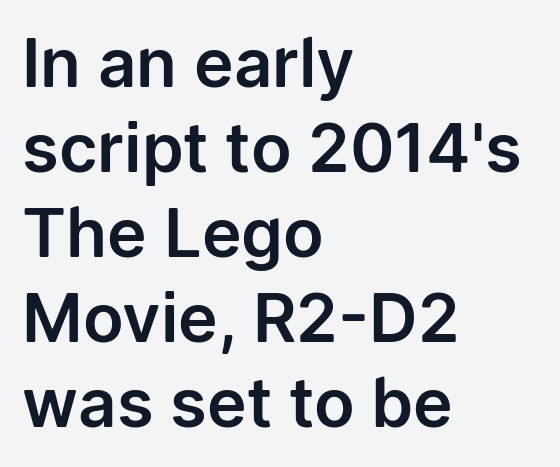
{"serif": "no", "italic": "no", "width": "normal", "stroke_contrast": "low", "x_height": "medium", "monospaced": "no", "underline": "no", "align": "left", "line_spacing": "normal", "line_spacing_ratio": 1.27, "letter_spacing": "normal", "letter_spacing_em": 0.0, "glyph_px": 67}
